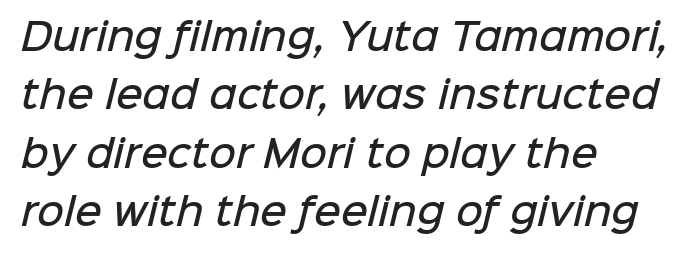
The image shows 37 px semibold sans-serif type; set left-aligned, normal line spacing (1.58x), normal letter spacing, not underlined; low stroke contrast and a medium x-height.
